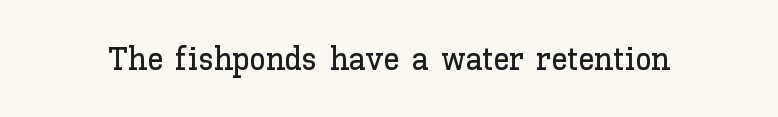
Q: Is the text italic (slanted)? A: No, it is upright.
Q: Is the text underlined? A: No.
Q: Is the spacing between letters normal or unusually wide? A: Normal.
Q: Width (condensed, normal, or wide)? A: Normal.
Q: Stroke contrast? A: Low.
Q: x-height? A: Medium.
Q: Monospaced? A: No.
